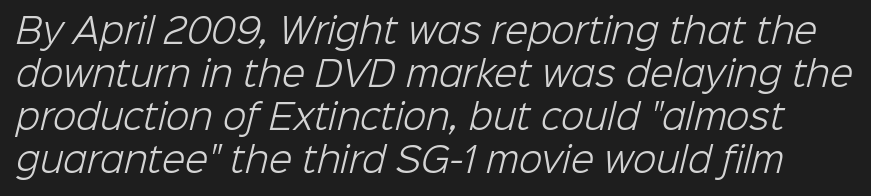
Q: Is the text bold? A: No.
Q: Is the typeface a serif or a sans-serif typeface? A: Sans-serif.
Q: Is the text underlined? A: No.
Q: Is the spacing between letters normal or unusually wide? A: Normal.
Q: Is the spacing between lines tight, normal or loose? A: Normal.
Q: Width (condensed, normal, or wide)? A: Normal.
Q: Stroke contrast? A: Low.
Q: x-height? A: Medium.
Q: Monospaced? A: No.
